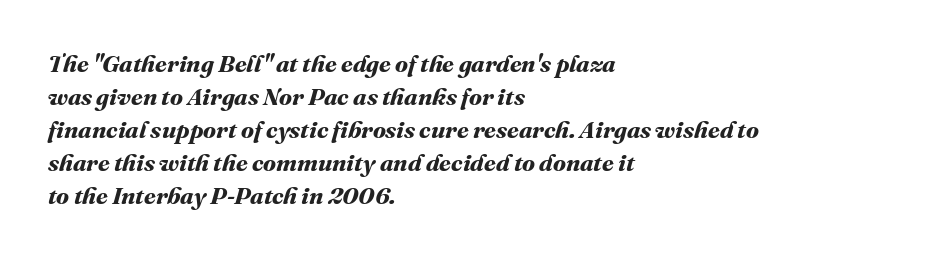
Q: Is the text bold? A: Yes.
Q: Is the text underlined? A: No.
Q: How is the paragraph aligned? A: Left-aligned.
Q: Is the spacing between letters normal or unusually wide? A: Normal.
Q: Is the spacing between lines tight, normal or loose? A: Normal.
